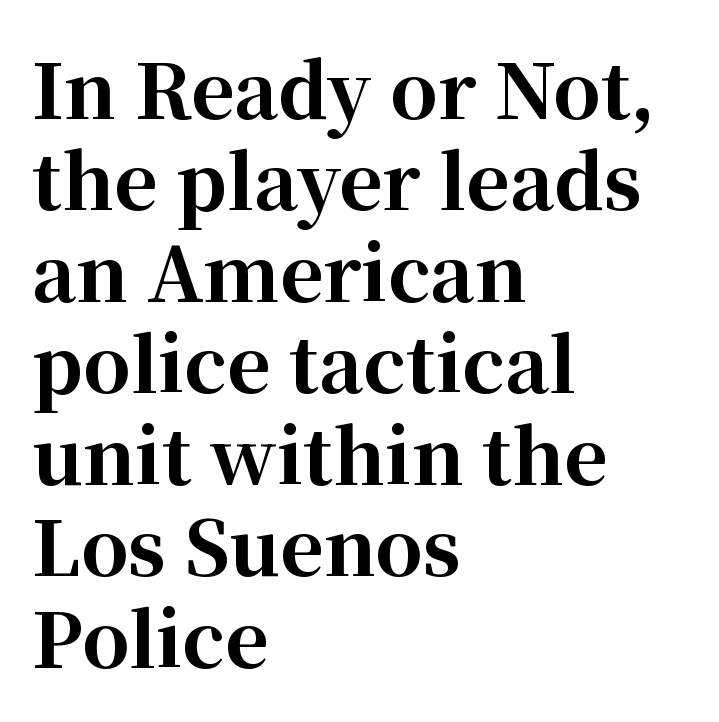
The image shows 75 px bold serif type, upright; set left-aligned, line spacing 1.22x, normal letter spacing, not underlined; high stroke contrast and a medium x-height.
